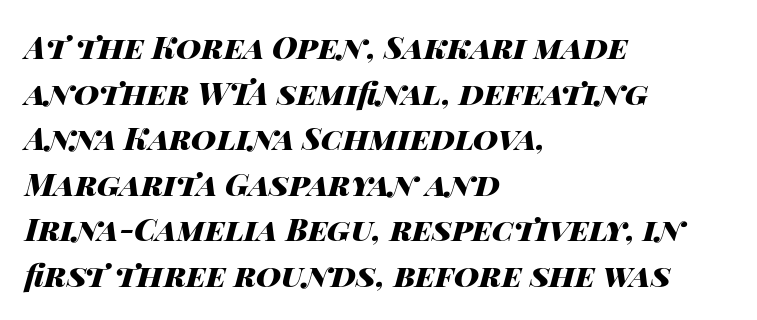
Q: Is the text bold? A: Yes.
Q: Is the text italic (slanted)? A: Yes, it leans right by about 14 degrees.
Q: Is the text underlined? A: No.
Q: How is the paragraph aligned? A: Left-aligned.
Q: Is the spacing between letters normal or unusually wide? A: Normal.
Q: Is the spacing between lines tight, normal or loose? A: Normal.
Q: Width (condensed, normal, or wide)? A: Wide.
Q: Stroke contrast? A: High.
Q: x-height? A: Large.
Q: Monospaced? A: No.
